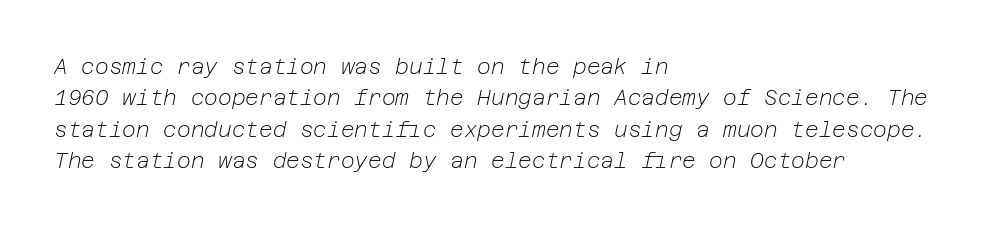
Casual observation: everything's shoved over to the left. Caption: face not bold, strokes unweighted. Underline: absent. The letters are slanted; this is an italic face.
